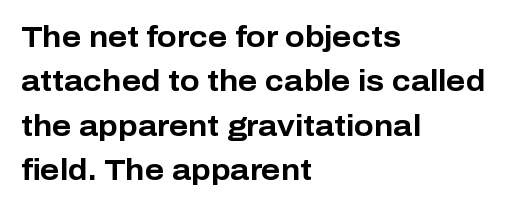
Q: Is the text bold? A: Yes.
Q: Is the text italic (slanted)? A: No, it is upright.
Q: Is the typeface a serif or a sans-serif typeface? A: Sans-serif.
Q: Is the text underlined? A: No.
Q: How is the paragraph aligned? A: Left-aligned.
Q: Is the spacing between letters normal or unusually wide? A: Normal.
Q: Is the spacing between lines tight, normal or loose? A: Normal.
Q: Width (condensed, normal, or wide)? A: Normal.
Q: Stroke contrast? A: Low.
Q: x-height? A: Medium.
Q: Monospaced? A: No.
